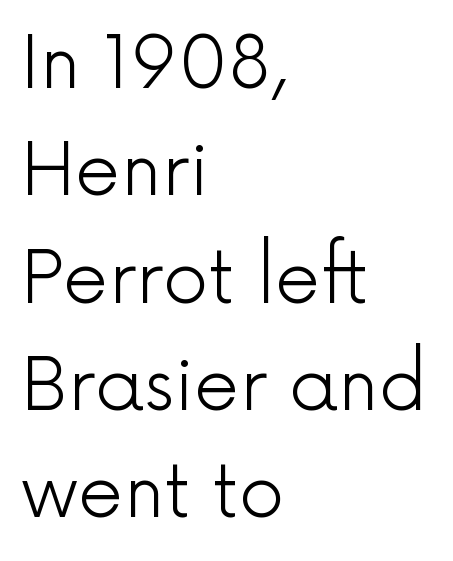
The rendering uses natural spacing where letterforms have individual widths. The glyphs are unaccompanied by any horizontal stroke below them. The passage shown stacks its lines at a standard gap. Stroke mass is kept to a normal reading level or below. The type family on display is of the sans-serif kind. Nobody touched the tracking dial on this one.
